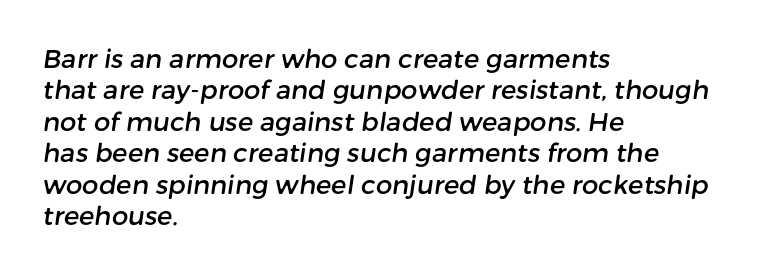
The paragraph shown leans on its left margin. The glyphs are unaccompanied by any horizontal stroke below them. Words appear dense and cohesive because spacing is normal.
